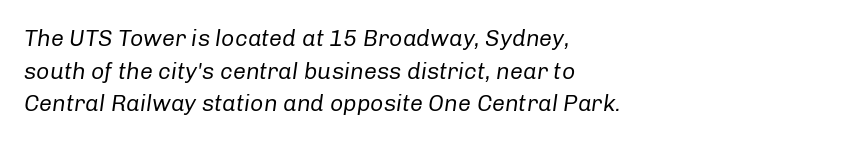
The image shows 23 px text type, italic (leaning right); set left-aligned, normal line spacing (1.42x), normal letter spacing, not underlined.
